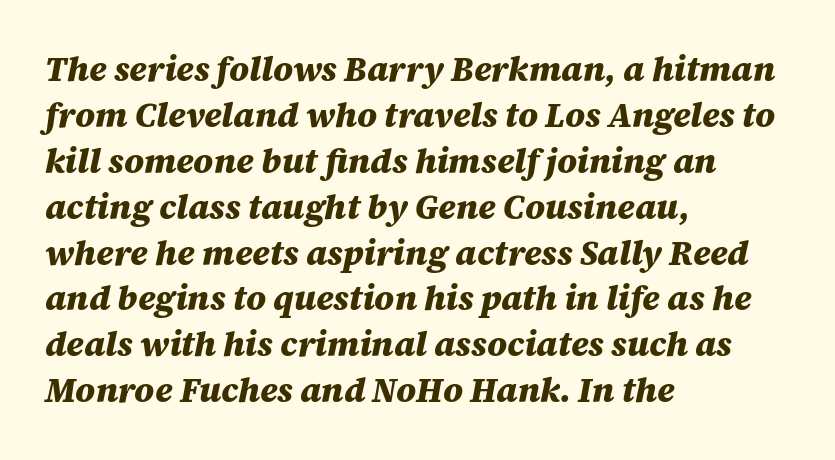
The image shows 34 px heavy type, italic (leaning right); set left-aligned, normal line spacing (1.35x), normal letter spacing, not underlined; medium stroke contrast and a large x-height.
